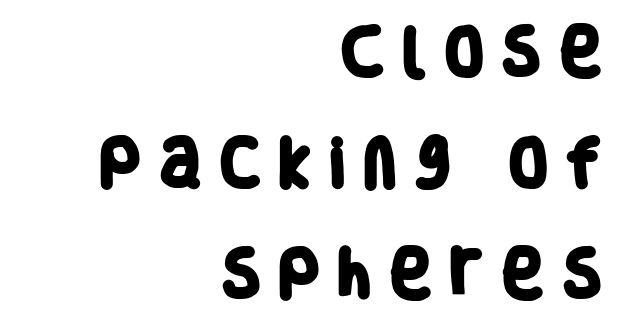
{"serif": "no", "bold": "yes", "weight": "heavy", "width": "condensed", "stroke_contrast": "low", "x_height": "large", "monospaced": "no", "underline": "no", "align": "right", "line_spacing": "loose", "line_spacing_ratio": 2.06, "letter_spacing": "wide", "letter_spacing_em": 0.28, "glyph_px": 54}
